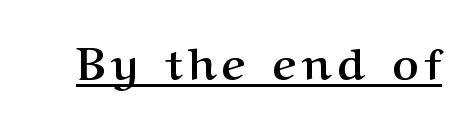
These lines carry a lot of weight — the face is fully bold. Emphasis is given by a line drawn under the lettering. Check where the strokes stop: tiny serifs finish them off. Varying glyph widths throughout — classic text-font behaviour.
